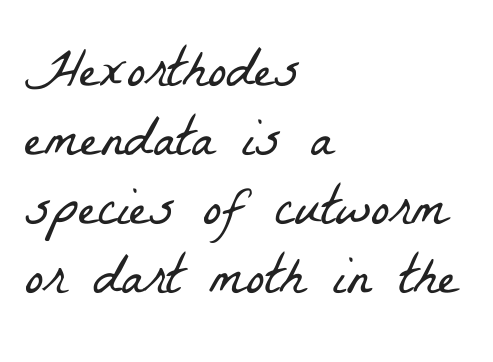
Q: Is the text bold? A: No.
Q: Is the typeface a serif or a sans-serif typeface? A: Serif.
Q: Is the text underlined? A: No.
Q: How is the paragraph aligned? A: Left-aligned.
Q: Is the spacing between letters normal or unusually wide? A: Normal.
Q: Width (condensed, normal, or wide)? A: Condensed.
Q: Stroke contrast? A: Low.
Q: x-height? A: Medium.
Q: Monospaced? A: No.
